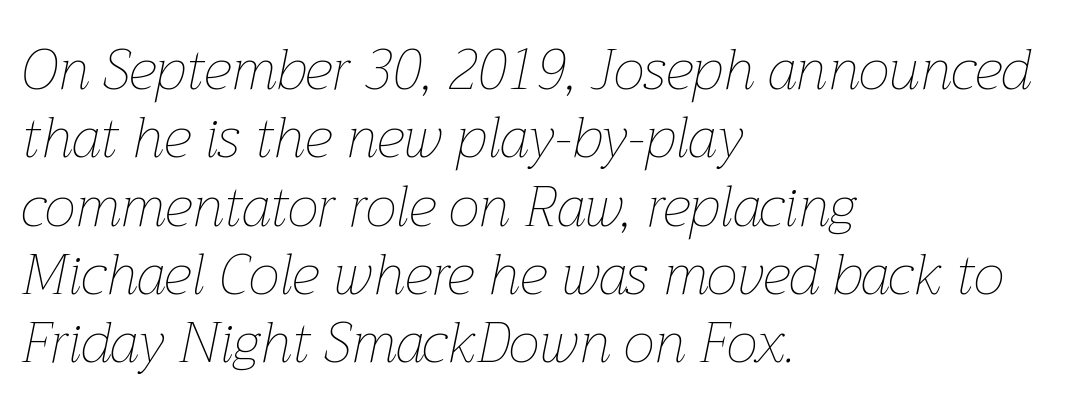
{"italic": "yes", "lean": "right", "slant_degrees": 12, "bold": "no", "weight": "thin", "width": "normal", "stroke_contrast": "low", "x_height": "medium", "monospaced": "no", "underline": "no", "align": "left", "line_spacing_ratio": 1.22, "letter_spacing": "normal", "letter_spacing_em": 0.0, "glyph_px": 56}
